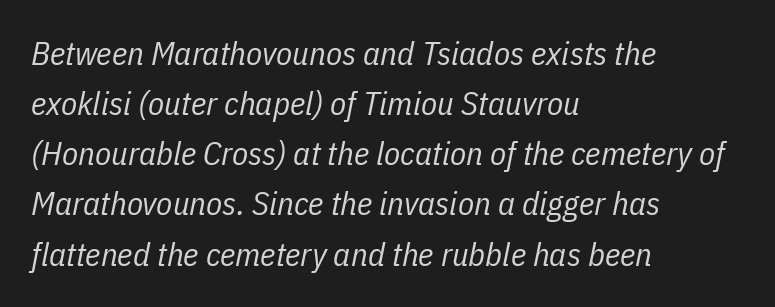
The image shows 33 px regular-weight, condensed type, italic (leaning right); set left-aligned, normal line spacing (1.52x), normal letter spacing, not underlined; low stroke contrast and a medium x-height.
